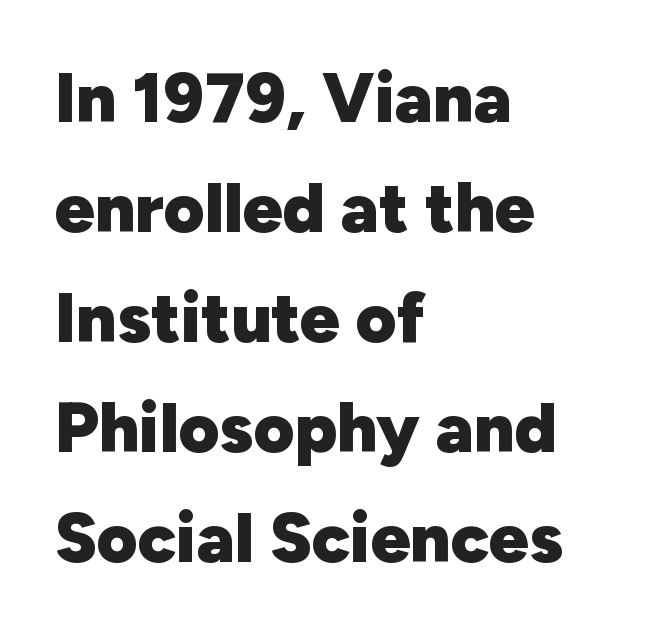
The image shows 70 px heavy sans-serif type, upright; set left-aligned, normal line spacing (1.57x), normal letter spacing, not underlined; low stroke contrast and a medium x-height.
